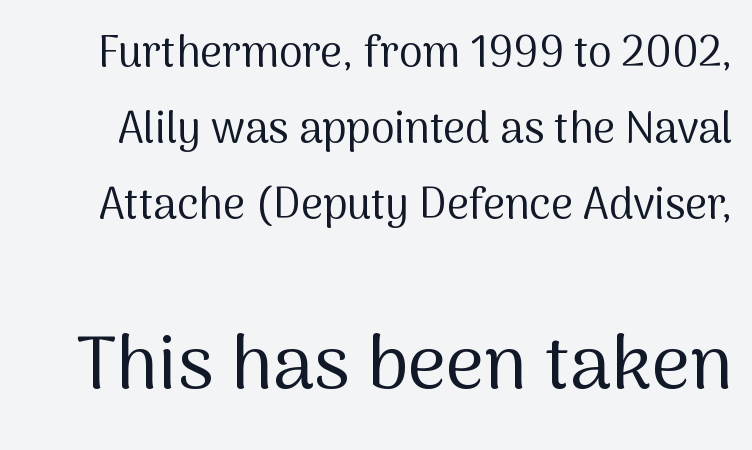
The image shows 75 px regular-weight sans-serif type, upright; set line spacing 1.77x, normal letter spacing, not underlined; the second (bottom) block is 1.74x larger; medium stroke contrast and a medium x-height.
